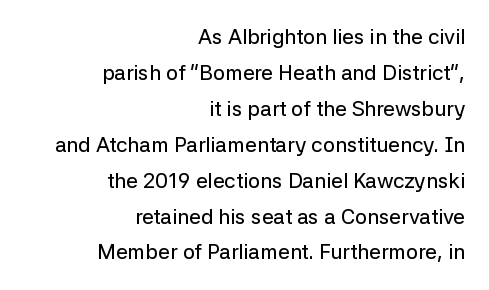
Q: Is the text italic (slanted)? A: No, it is upright.
Q: Is the text underlined? A: No.
Q: How is the paragraph aligned? A: Right-aligned.
Q: Is the spacing between letters normal or unusually wide? A: Normal.
